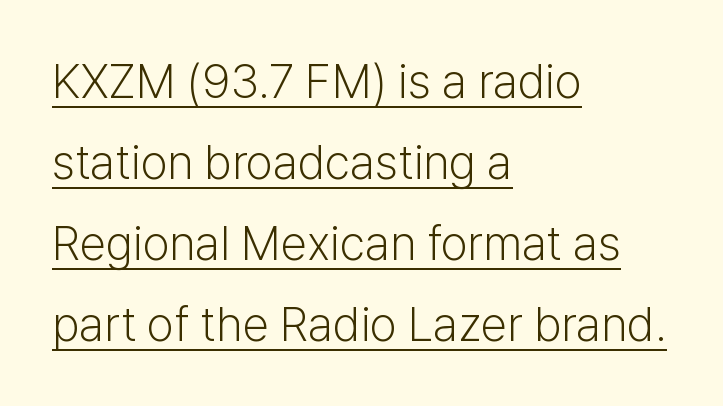
Q: Is the text bold? A: No.
Q: Is the text italic (slanted)? A: No, it is upright.
Q: Is the typeface a serif or a sans-serif typeface? A: Sans-serif.
Q: Is the text underlined? A: Yes.
Q: How is the paragraph aligned? A: Left-aligned.
Q: Is the spacing between letters normal or unusually wide? A: Normal.
Q: Is the spacing between lines tight, normal or loose? A: Normal.
Q: Width (condensed, normal, or wide)? A: Normal.
Q: Stroke contrast? A: Low.
Q: x-height? A: Medium.
Q: Monospaced? A: No.
